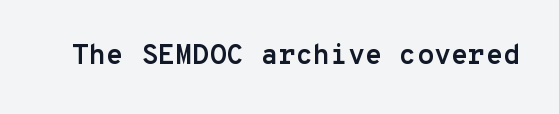
The image shows 28 px semibold sans-serif type, upright, monospaced; set normal letter spacing, not underlined; low stroke contrast and a medium x-height.
